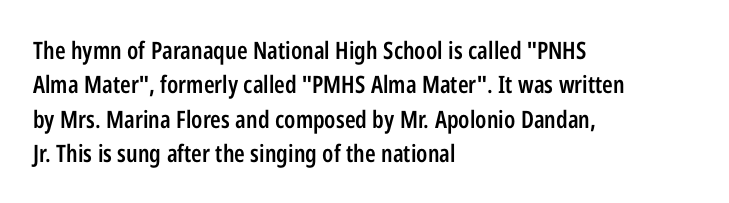
{"italic": "no", "bold": "semi", "underline": "no", "align": "left", "line_spacing": "normal", "line_spacing_ratio": 1.43, "letter_spacing": "normal", "letter_spacing_em": 0.0, "glyph_px": 24}
